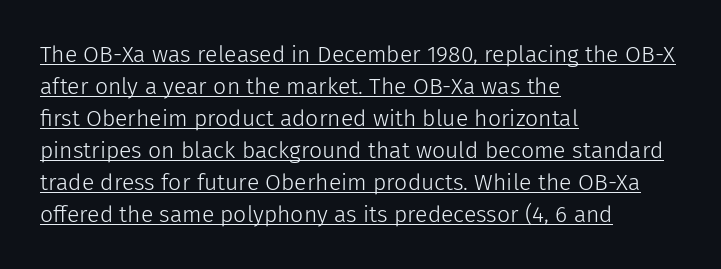
{"italic": "no", "bold": "no", "underline": "yes", "align": "left", "line_spacing": "normal", "line_spacing_ratio": 1.39, "letter_spacing": "normal", "letter_spacing_em": 0.0, "glyph_px": 23}
